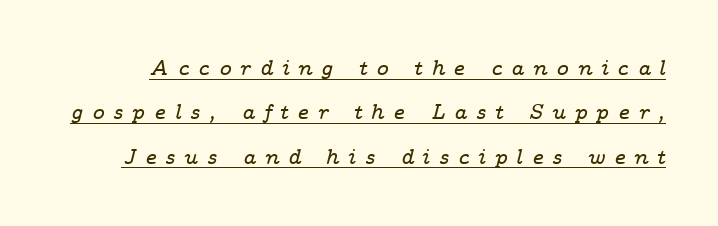
The image shows 21 px text type, italic (leaning right); set loose line spacing (2.11x), unusually wide letter spacing (+0.4 em), underlined.
